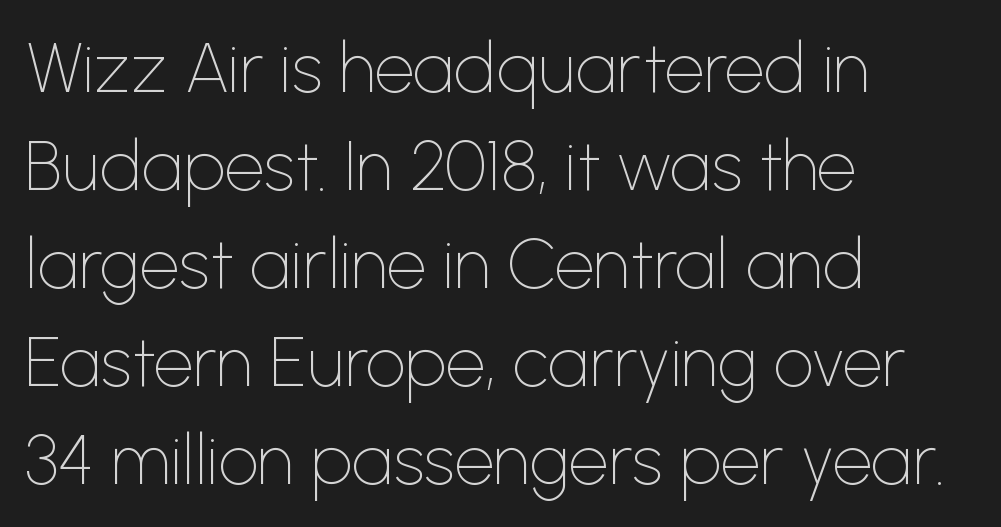
Q: Is the text bold? A: No.
Q: Is the text italic (slanted)? A: No, it is upright.
Q: Is the typeface a serif or a sans-serif typeface? A: Sans-serif.
Q: Is the text underlined? A: No.
Q: How is the paragraph aligned? A: Left-aligned.
Q: Is the spacing between letters normal or unusually wide? A: Normal.
Q: Is the spacing between lines tight, normal or loose? A: Normal.
Q: Width (condensed, normal, or wide)? A: Normal.
Q: Stroke contrast? A: Low.
Q: x-height? A: Medium.
Q: Monospaced? A: No.
